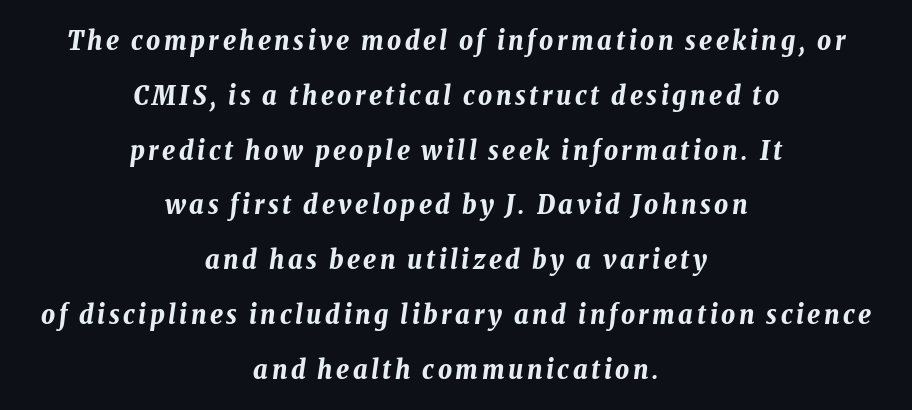
The image shows 27 px bold type, italic (leaning right); set centered, loose line spacing (2.03x), not underlined.
